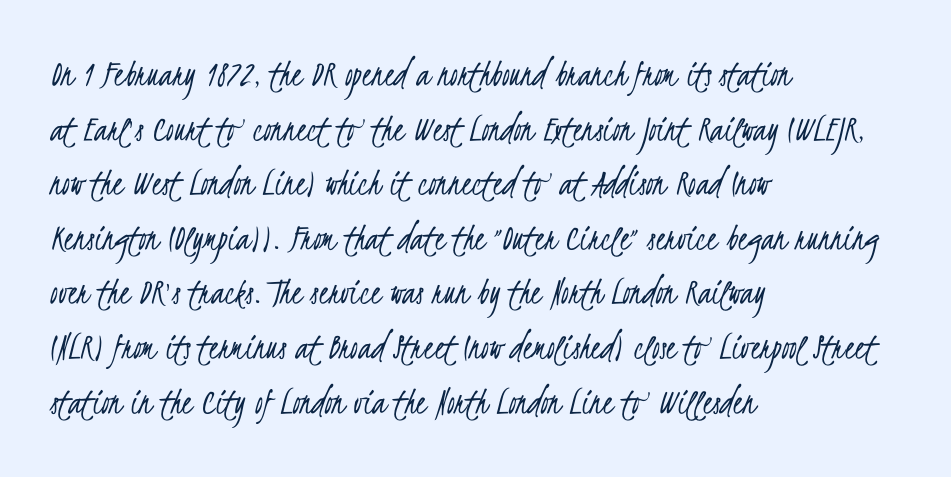
The image shows 39 px light, condensed sans-serif type; set left-aligned, normal line spacing (1.4x), normal letter spacing, not underlined; low stroke contrast and a small x-height.
